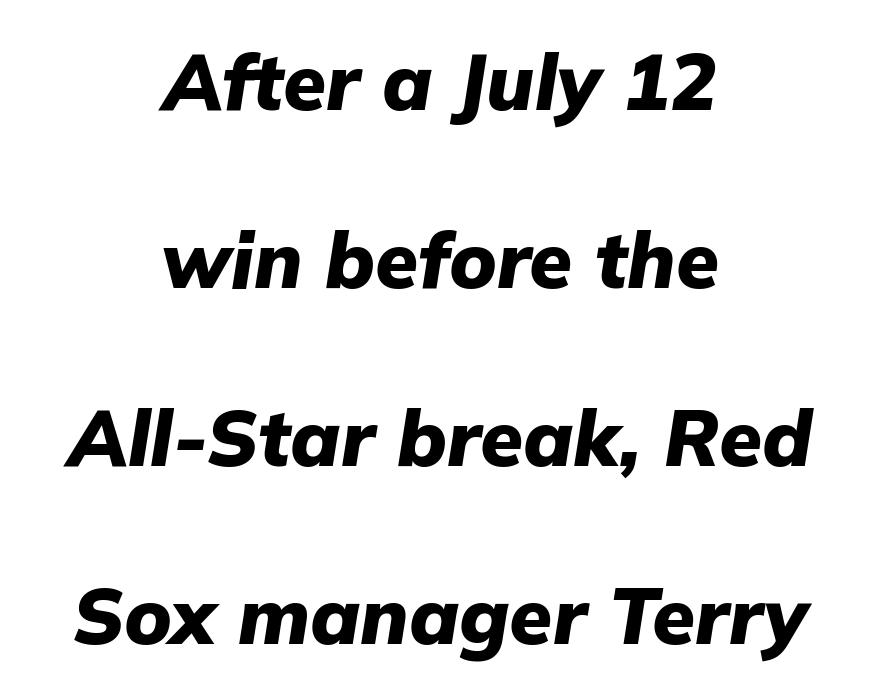
Q: Is the text bold? A: Yes.
Q: Is the text italic (slanted)? A: Yes, it leans right by about 9 degrees.
Q: Is the text underlined? A: No.
Q: How is the paragraph aligned? A: Centered.
Q: Is the spacing between letters normal or unusually wide? A: Normal.
Q: Is the spacing between lines tight, normal or loose? A: Loose.
Q: Width (condensed, normal, or wide)? A: Normal.
Q: Stroke contrast? A: Low.
Q: x-height? A: Medium.
Q: Monospaced? A: No.
